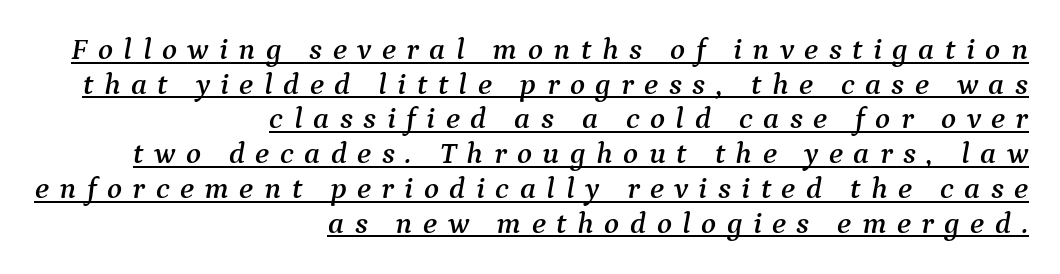
Q: Is the text italic (slanted)? A: Yes, it leans right by about 9 degrees.
Q: Is the typeface a serif or a sans-serif typeface? A: Serif.
Q: Is the text underlined? A: Yes.
Q: How is the paragraph aligned? A: Right-aligned.
Q: Is the spacing between letters normal or unusually wide? A: Unusually wide.
Q: Is the spacing between lines tight, normal or loose? A: Tight.
Q: Width (condensed, normal, or wide)? A: Normal.
Q: Stroke contrast? A: Medium.
Q: x-height? A: Medium.
Q: Monospaced? A: No.
